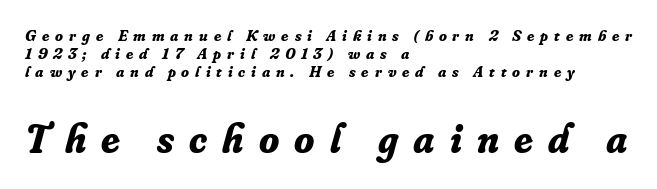
The image shows 41 px bold serif type, italic (leaning right); set left-aligned, tight line spacing (1.12x), unusually wide letter spacing (+0.37 em), not underlined; the second (bottom) block is 2.56x larger; low stroke contrast and a small x-height.
